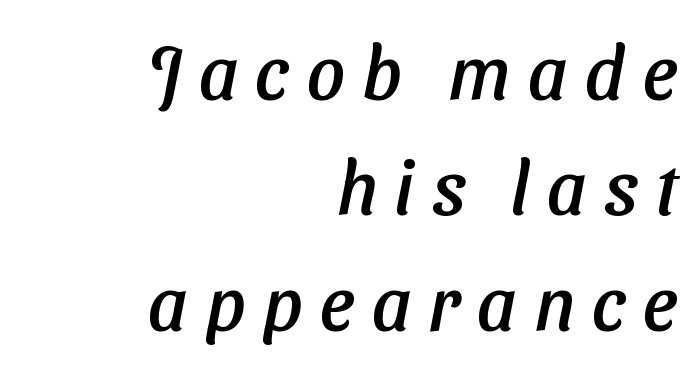
The tracking reads as deliberately expanded to a designer's eye. Do the characters align in a grid? No, the font is proportional. Casual observation: everything's shoved over to the right. This is sans-serif lettering, the kind often seen on screens and signage.
